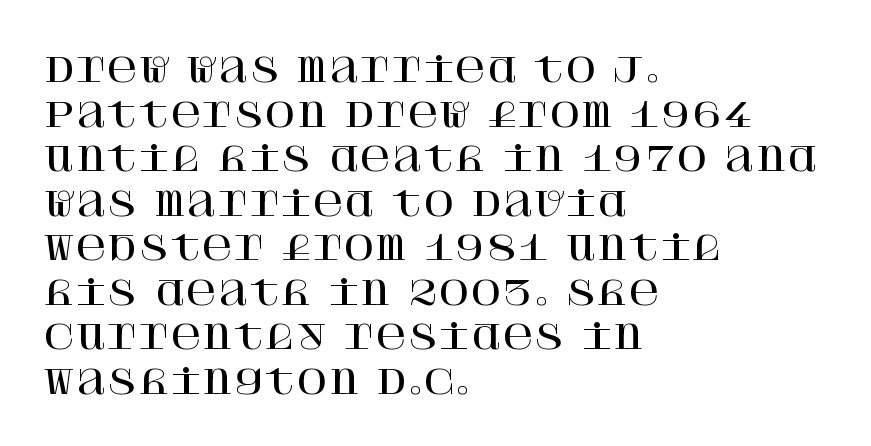
The image shows 34 px serif type, upright; set left-aligned, normal line spacing (1.31x), normal letter spacing, not underlined; high stroke contrast and a large x-height.
